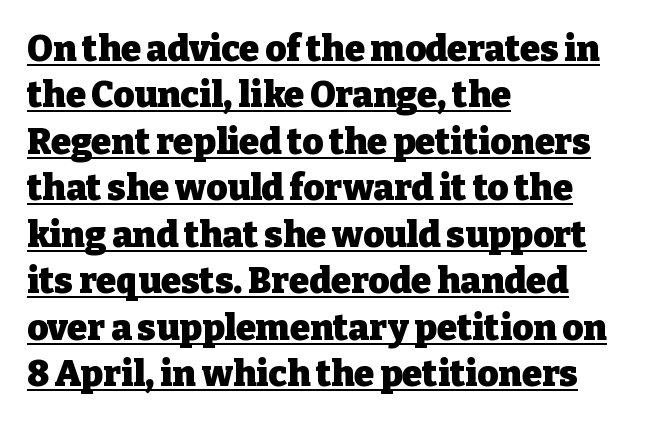
The image shows 36 px heavy serif type, upright; set left-aligned, normal line spacing (1.29x), normal letter spacing, underlined; low stroke contrast and a medium x-height.
